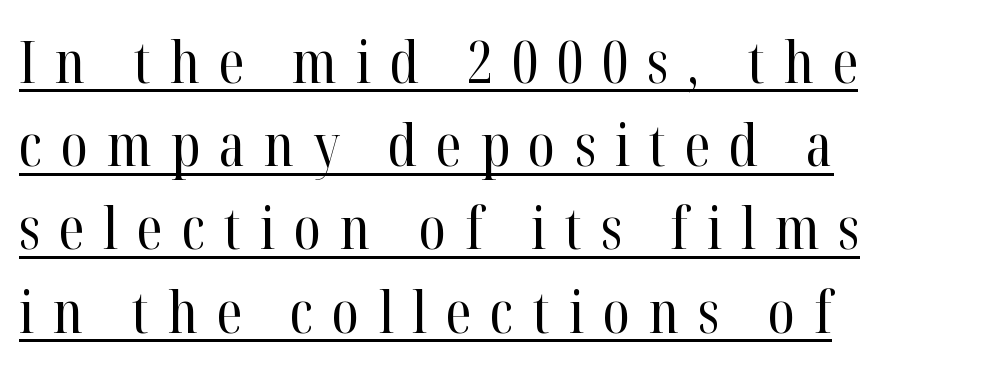
Q: Is the text bold? A: No.
Q: Is the text italic (slanted)? A: No, it is upright.
Q: Is the typeface a serif or a sans-serif typeface? A: Serif.
Q: Is the text underlined? A: Yes.
Q: How is the paragraph aligned? A: Left-aligned.
Q: Is the spacing between letters normal or unusually wide? A: Unusually wide.
Q: Is the spacing between lines tight, normal or loose? A: Normal.
Q: Width (condensed, normal, or wide)? A: Condensed.
Q: Stroke contrast? A: High.
Q: x-height? A: Medium.
Q: Monospaced? A: No.
